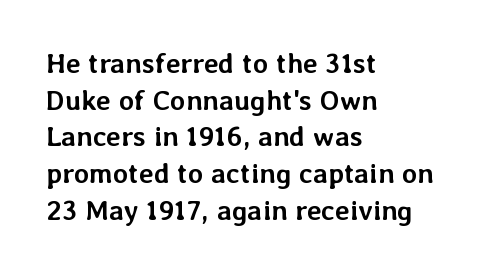
Think of a printed novel: that variable character pitch is what you see here. Descender tails drop into unmarked territory. The compositor pushed each line to the left boundary. Does the lettering tilt? It doesn't — this is upright. The tracking reads as untouched default to a designer's eye.
